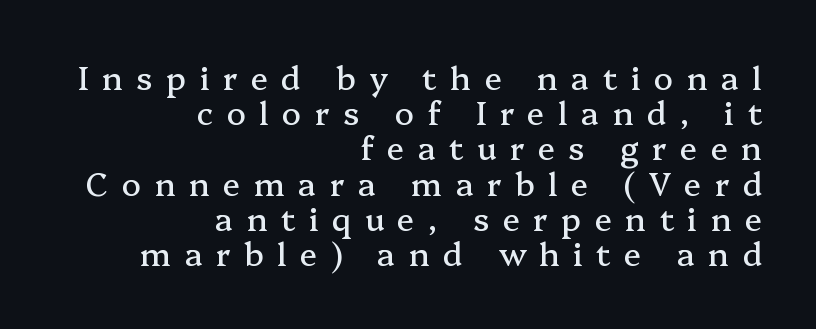
The image shows 32 px serif type, upright; set right-aligned, tight line spacing (1.1x), unusually wide letter spacing (+0.42 em), not underlined; medium stroke contrast and a medium x-height.
